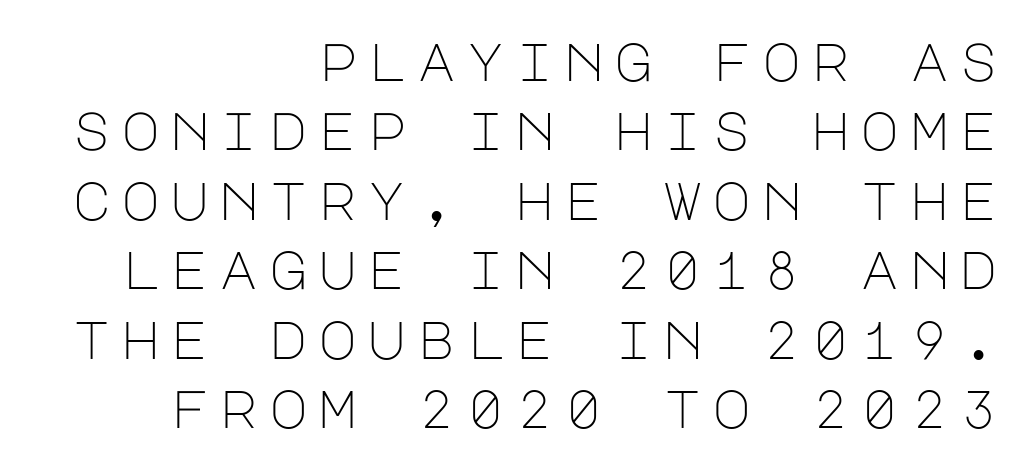
Q: Is the text bold? A: No.
Q: Is the text italic (slanted)? A: No, it is upright.
Q: Is the typeface a serif or a sans-serif typeface? A: Sans-serif.
Q: Is the text underlined? A: No.
Q: How is the paragraph aligned? A: Right-aligned.
Q: Is the spacing between lines tight, normal or loose? A: Normal.
Q: Width (condensed, normal, or wide)? A: Normal.
Q: Stroke contrast? A: Low.
Q: x-height? A: Large.
